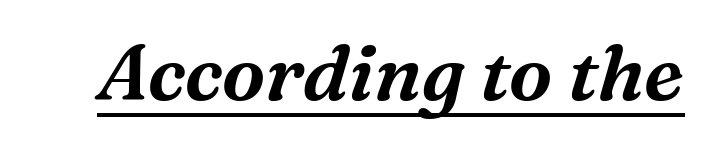
The image shows 78 px serif type, italic (leaning right); set normal letter spacing, underlined; medium stroke contrast and a medium x-height.
